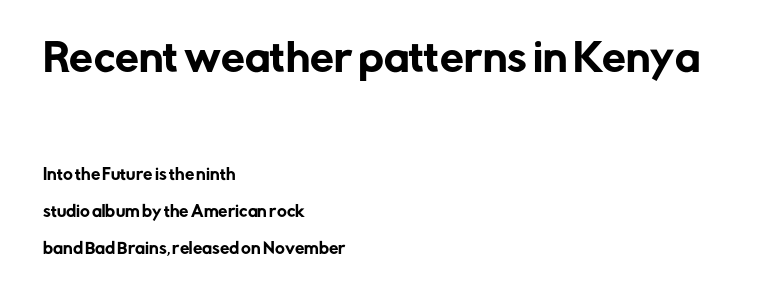
Q: Is the text italic (slanted)? A: No, it is upright.
Q: Is the typeface a serif or a sans-serif typeface? A: Sans-serif.
Q: Is the text underlined? A: No.
Q: How is the paragraph aligned? A: Left-aligned.
Q: Is the spacing between letters normal or unusually wide? A: Normal.
Q: Is the spacing between lines tight, normal or loose? A: Loose.
Q: Which block of text is set in a larger size, the first (top) or the second (bottom)? A: The first (top) one.
Q: Width (condensed, normal, or wide)? A: Normal.
Q: Stroke contrast? A: Low.
Q: x-height? A: Medium.
Q: Monospaced? A: No.
